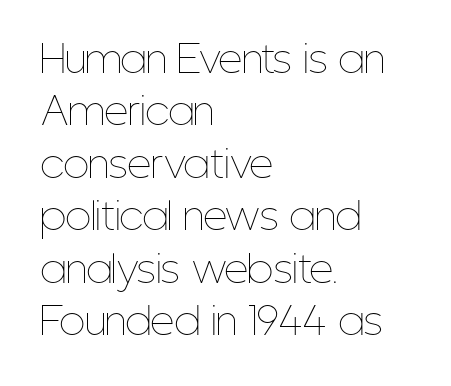
{"italic": "no", "bold": "no", "weight": "thin", "width": "condensed", "stroke_contrast": "low", "x_height": "medium", "monospaced": "no", "underline": "no", "align": "left", "line_spacing": "normal", "line_spacing_ratio": 1.38, "letter_spacing": "normal", "letter_spacing_em": 0.0, "glyph_px": 38}
